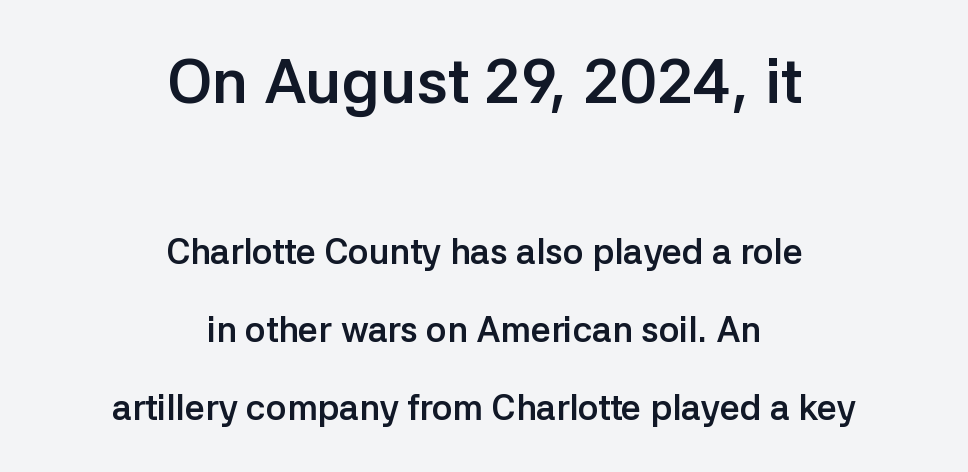
The type family on display is of the sans-serif kind. When letters stand straight like this, we call the style roman or upright. Check under the words: just untouched page. Layout note: lines centered.
